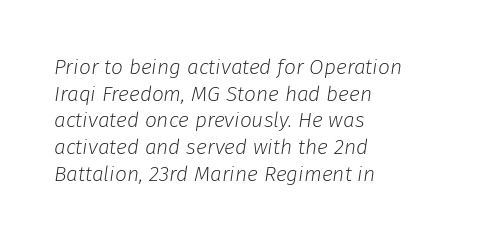
The image shows 21 px text type, italic (leaning right); set left-aligned, normal line spacing (1.27x), normal letter spacing, not underlined.
